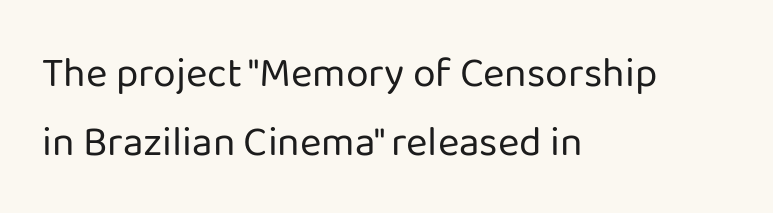
The image shows 41 px regular-weight sans-serif type, upright; set left-aligned, normal line spacing (1.68x), normal letter spacing, not underlined; low stroke contrast and a medium x-height.
